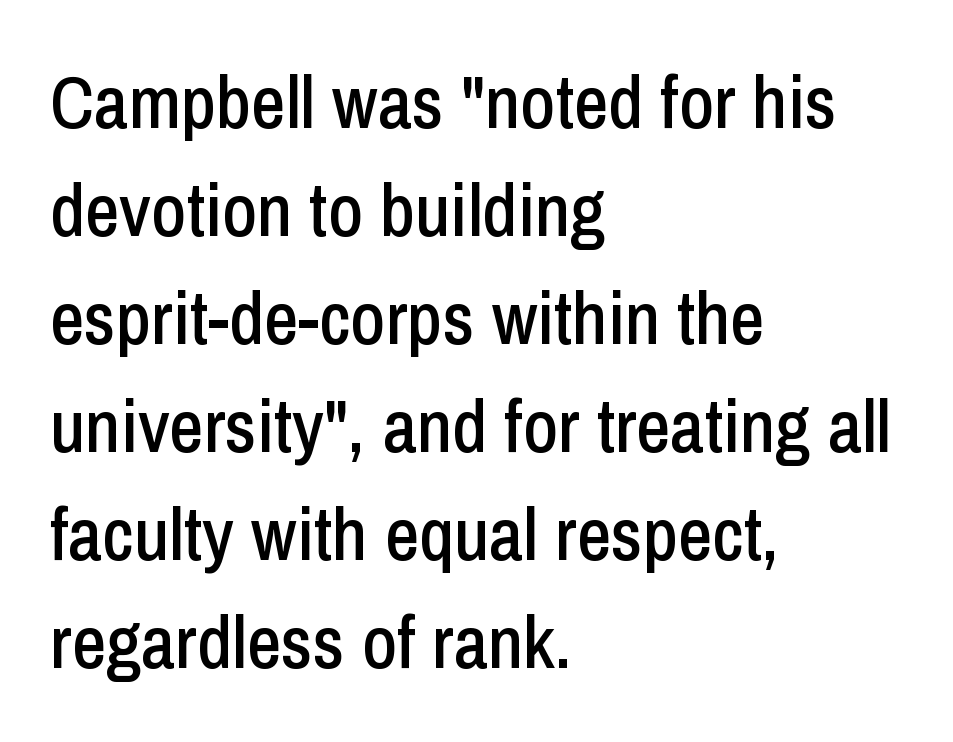
{"serif": "no", "italic": "no", "width": "condensed", "stroke_contrast": "low", "x_height": "medium", "monospaced": "no", "underline": "no", "align": "left", "line_spacing": "normal", "line_spacing_ratio": 1.44, "letter_spacing": "normal", "letter_spacing_em": 0.0, "glyph_px": 75}
